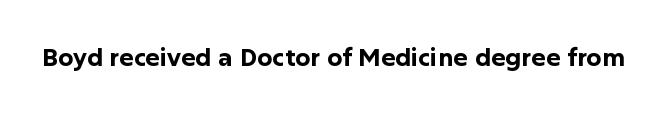
What stands out about the letter spacing? Nothing — it is the standard amount. Upright lettering throughout. Bold? Absolutely — the strokes are thick and heavy. The glyphs are unaccompanied by any horizontal stroke below them.
